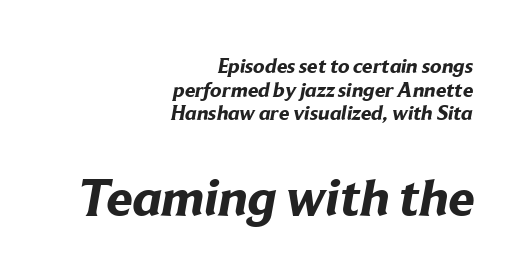
Where is the straight margin? On the right. The typeface chosen for these lines omits serifs. How heavy is the stroke? Heavy — this is a bold. Very little white space separates one row of letters from the next. Honestly, there is no underline to notice here at all.
